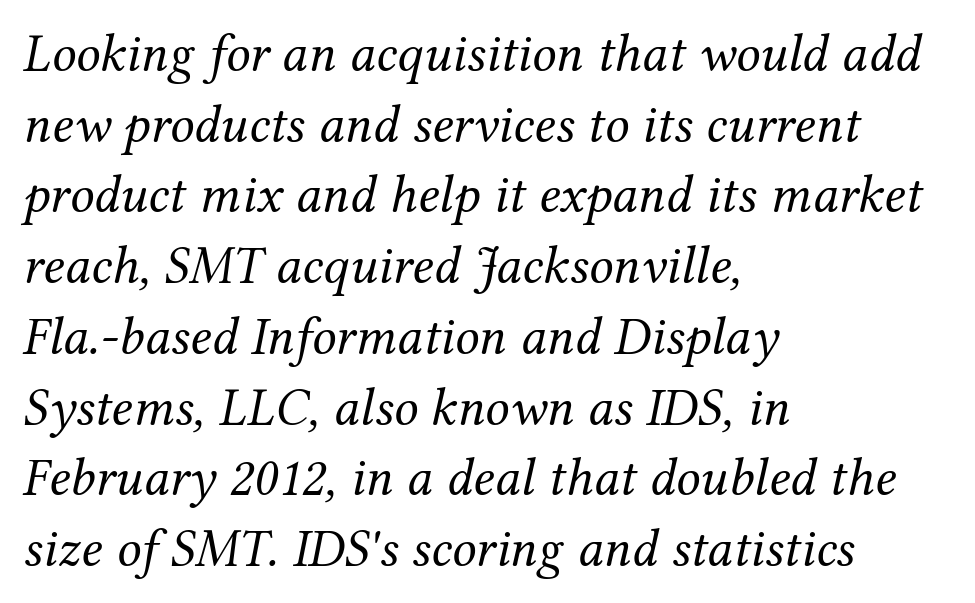
The image shows 54 px regular-weight serif type, italic (leaning right); set left-aligned, normal line spacing (1.31x), normal letter spacing, not underlined; medium stroke contrast and a medium x-height.
